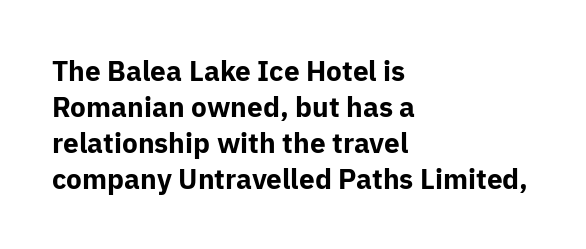
{"serif": "no", "italic": "no", "bold": "yes", "weight": "bold", "width": "normal", "stroke_contrast": "low", "x_height": "medium", "monospaced": "no", "underline": "no", "align": "left", "line_spacing": "normal", "line_spacing_ratio": 1.28, "letter_spacing": "normal", "letter_spacing_em": 0.0, "glyph_px": 28}
